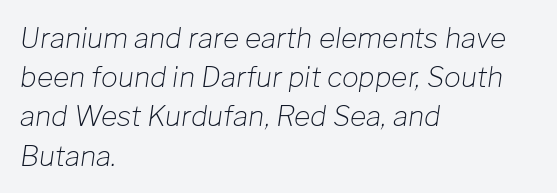
{"italic": "yes", "lean": "right", "slant_degrees": 8, "bold": "no", "weight": "light", "width": "normal", "stroke_contrast": "low", "x_height": "medium", "monospaced": "no", "underline": "no", "align": "left", "line_spacing": "normal", "line_spacing_ratio": 1.4, "letter_spacing": "normal", "letter_spacing_em": 0.0, "glyph_px": 28}
